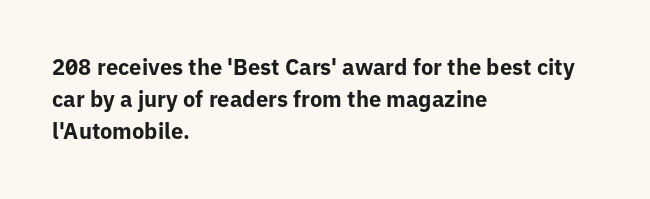
These lines were composed using upright roman letters. Bare-footed words on every line. The vertical gap from one line to the next is medium. Leftover space on each line is placed entirely after the last word. The line texture is even and compact thanks to regular tracking.
